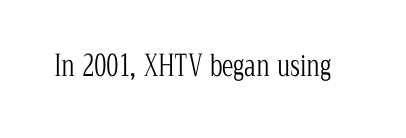
How are the letters spaced? Ordinarily, with no added tracking. Type style note: has serifs. This is roman type, the default non-slanted kind. No word sits above an underline. The rendering uses natural spacing where letterforms have individual widths.
